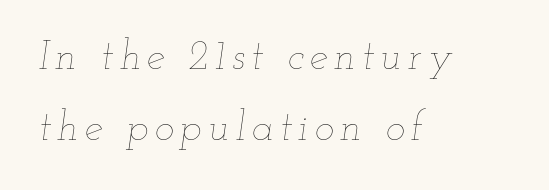
The face looks like a standard text weight, possibly lighter. The font's italic variant was chosen for this text. Note the varied advance widths — an 'i' is clearly narrower than an 'm'. Notice how the passage keeps a crisp vertical edge on the left only. Nobody drew a line under any word here.
